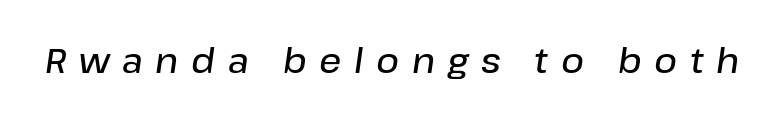
The glyphs are unaccompanied by any horizontal stroke below them. The face used here has a pronounced slope to its letters. The tracking jumps out immediately: characters are airy and widely separated. Summary of weight: moderately heavy, a semibold. A typesetter would call this proportional, since set widths differ per character.
